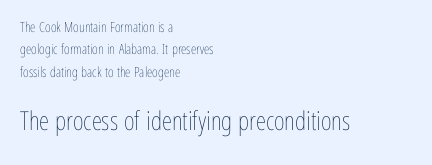
The space between consecutive lines is moderate. This is the regular roman posture of the typeface. Scale increases going downward across the two blocks. No extra ink here — the face is not bold. The gap between lines stays unmarked. Notice how the passage keeps a crisp vertical edge on the left only.
